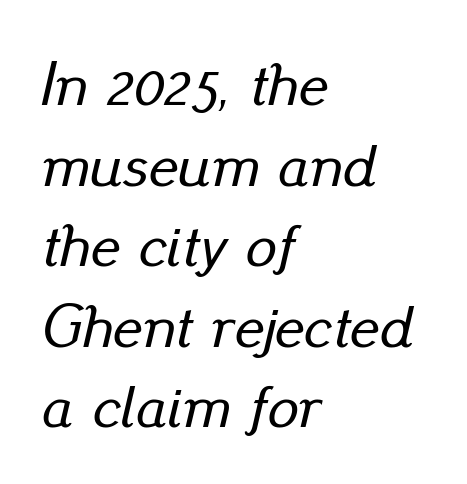
{"italic": "yes", "lean": "right", "slant_degrees": 13, "width": "normal", "stroke_contrast": "low", "x_height": "small", "monospaced": "no", "underline": "no", "align": "left", "line_spacing": "normal", "line_spacing_ratio": 1.3, "letter_spacing": "normal", "letter_spacing_em": 0.0, "glyph_px": 62}
